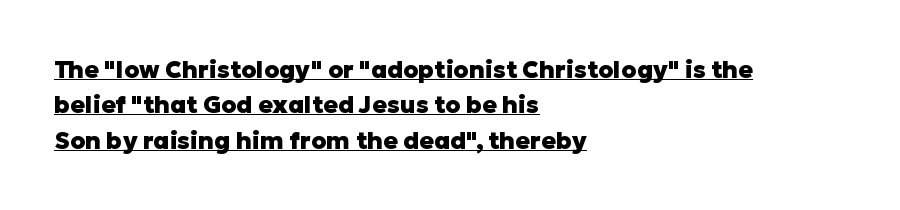
Beneath each row of characters lies a ruled line. The line-height multiplier appears to be the usual default. Thick stems and heavy bowls — unmistakably bold. The font's upright variant was chosen for this text.
